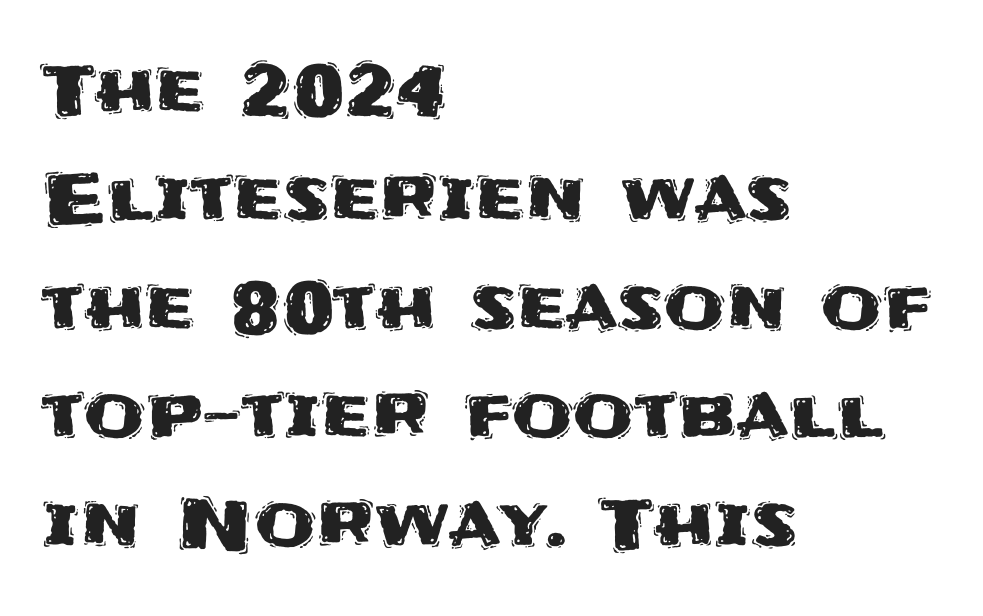
{"serif": "no", "italic": "no", "width": "normal", "stroke_contrast": "medium", "x_height": "large", "monospaced": "no", "underline": "no", "align": "left", "line_spacing": "normal", "line_spacing_ratio": 1.55, "letter_spacing": "normal", "letter_spacing_em": 0.0, "glyph_px": 70}
